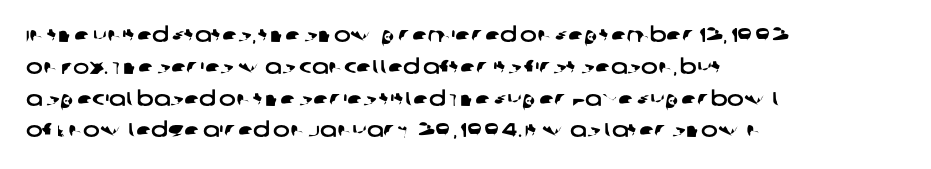
{"underline": "no", "align": "left", "line_spacing": "normal", "line_spacing_ratio": 1.59, "letter_spacing": "normal", "letter_spacing_em": 0.0, "glyph_px": 20}
